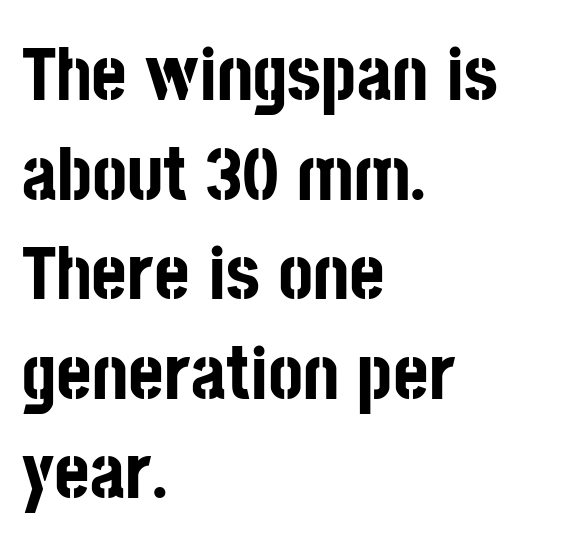
{"serif": "no", "italic": "no", "bold": "yes", "weight": "bold", "width": "condensed", "stroke_contrast": "low", "x_height": "large", "monospaced": "no", "underline": "no", "align": "left", "line_spacing": "normal", "line_spacing_ratio": 1.31, "letter_spacing": "normal", "letter_spacing_em": 0.0, "glyph_px": 76}
